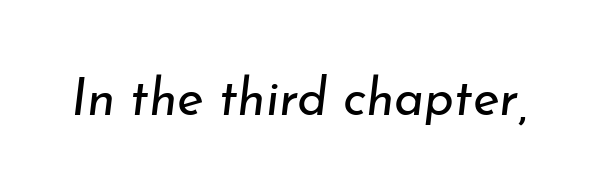
Students, note that the glyphs here touch the page at normal intervals. Ink coverage per letter is moderate at most. You can tell it's italic because the verticals aren't actually vertical. The passage shown is typed in a proportional face where columns would drift. The space beneath each line is pristine and unruled.
